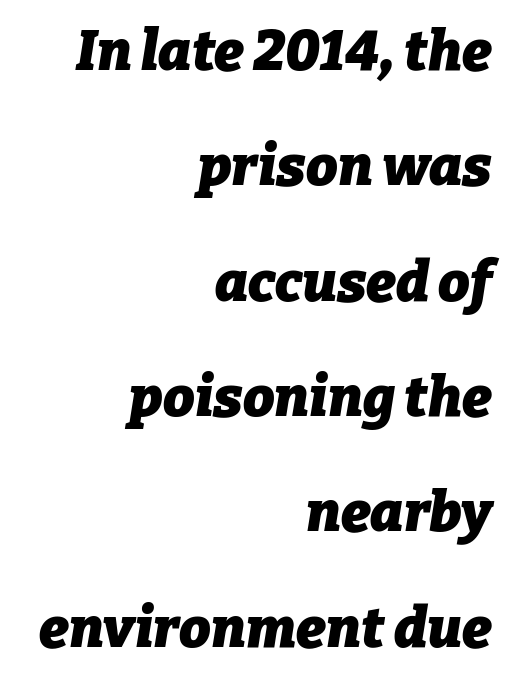
Q: Is the text bold? A: Yes.
Q: Is the text italic (slanted)? A: Yes, it leans right by about 9 degrees.
Q: Is the text underlined? A: No.
Q: How is the paragraph aligned? A: Right-aligned.
Q: Is the spacing between letters normal or unusually wide? A: Normal.
Q: Is the spacing between lines tight, normal or loose? A: Loose.
Q: Width (condensed, normal, or wide)? A: Normal.
Q: Stroke contrast? A: Low.
Q: x-height? A: Medium.
Q: Monospaced? A: No.
